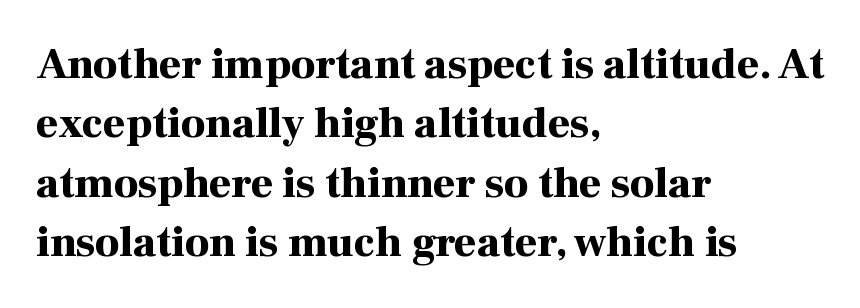
The image shows 43 px bold serif type, upright; set left-aligned, normal line spacing (1.38x), normal letter spacing, not underlined; high stroke contrast and a medium x-height.
